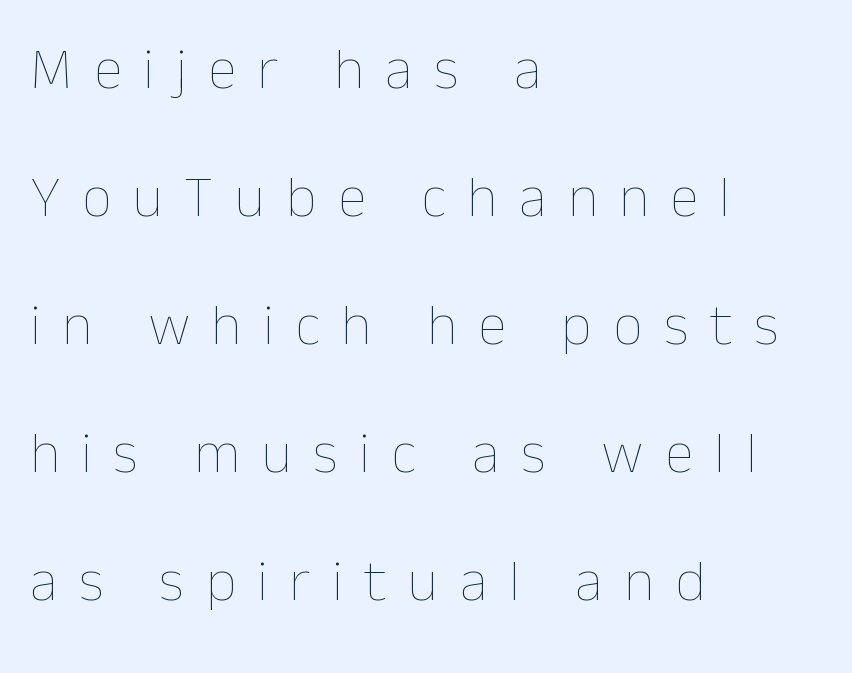
The image shows 59 px thin type, upright; set left-aligned, loose line spacing (2.17x), unusually wide letter spacing (+0.36 em), not underlined; low stroke contrast and a medium x-height.
